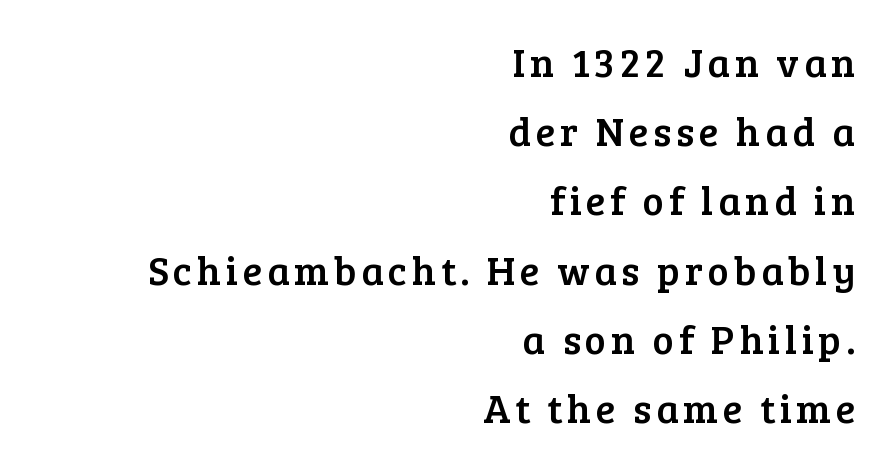
The image shows 40 px serif type, upright; set right-aligned, line spacing 1.73x, not underlined; low stroke contrast and a medium x-height.
